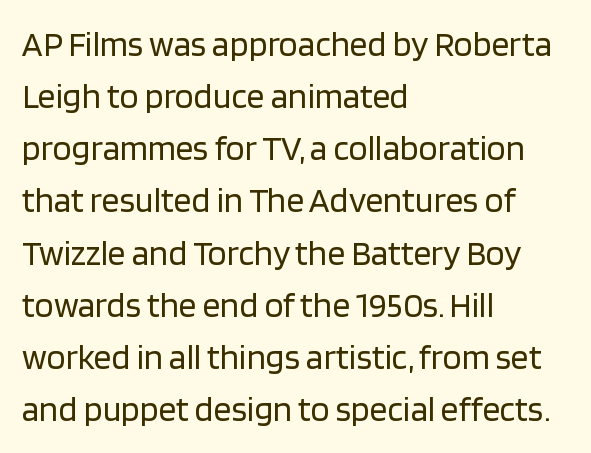
Q: Is the text bold? A: No.
Q: Is the text italic (slanted)? A: No, it is upright.
Q: Is the typeface a serif or a sans-serif typeface? A: Sans-serif.
Q: Is the text underlined? A: No.
Q: How is the paragraph aligned? A: Left-aligned.
Q: Is the spacing between letters normal or unusually wide? A: Normal.
Q: Is the spacing between lines tight, normal or loose? A: Normal.
Q: Width (condensed, normal, or wide)? A: Normal.
Q: Stroke contrast? A: Low.
Q: x-height? A: Large.
Q: Monospaced? A: No.
